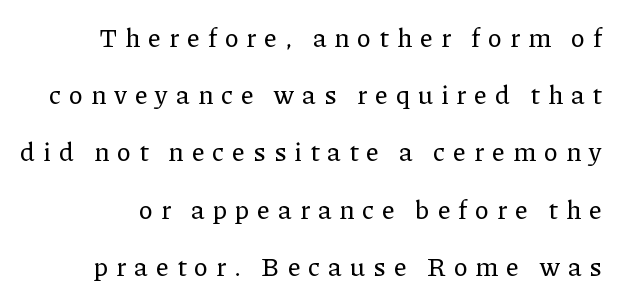
Q: Is the text italic (slanted)? A: No, it is upright.
Q: Is the text underlined? A: No.
Q: Is the spacing between letters normal or unusually wide? A: Unusually wide.
Q: Is the spacing between lines tight, normal or loose? A: Loose.
